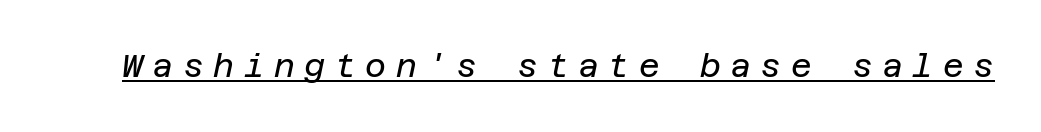
No heavy texture on the line: the type isn't bold. Tracking value appears strongly positive — letters spread wide. Has an underline been added? It has. Characters are canted at an angle relative to the baseline's perpendicular.
